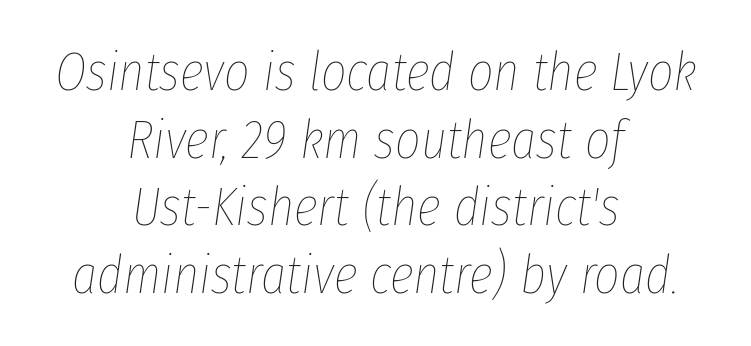
{"italic": "yes", "lean": "right", "slant_degrees": 8, "bold": "no", "weight": "thin", "width": "condensed", "stroke_contrast": "low", "x_height": "medium", "monospaced": "no", "underline": "no", "align": "center", "line_spacing_ratio": 1.23, "letter_spacing": "normal", "letter_spacing_em": 0.0, "glyph_px": 55}
